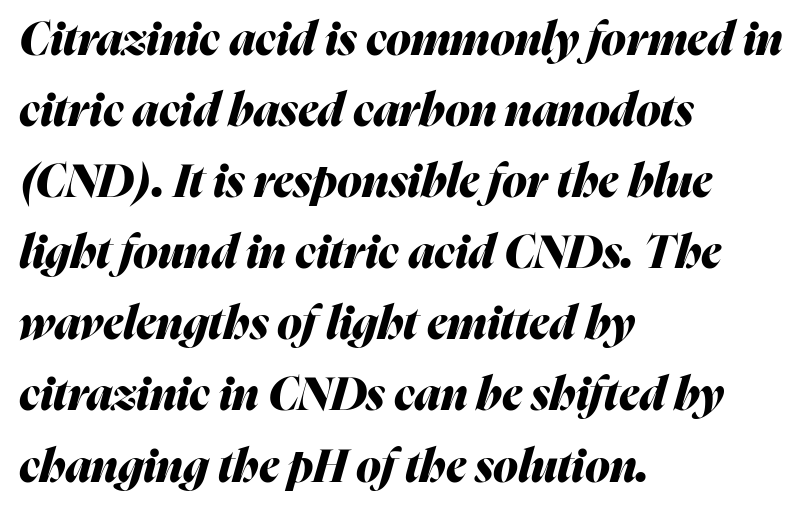
Q: Is the text bold? A: Yes.
Q: Is the text italic (slanted)? A: Yes, it leans right by about 16 degrees.
Q: Is the text underlined? A: No.
Q: How is the paragraph aligned? A: Left-aligned.
Q: Is the spacing between letters normal or unusually wide? A: Normal.
Q: Is the spacing between lines tight, normal or loose? A: Normal.
Q: Width (condensed, normal, or wide)? A: Normal.
Q: Stroke contrast? A: Medium.
Q: x-height? A: Medium.
Q: Monospaced? A: No.
